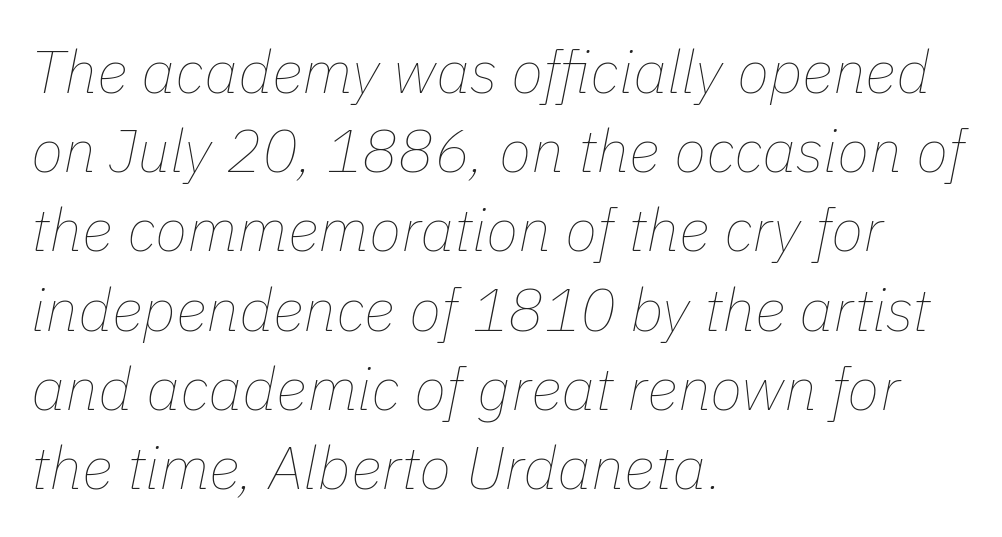
{"italic": "yes", "lean": "right", "slant_degrees": 11, "bold": "no", "weight": "thin", "width": "normal", "stroke_contrast": "low", "x_height": "medium", "monospaced": "no", "underline": "no", "align": "left", "line_spacing": "normal", "line_spacing_ratio": 1.32, "letter_spacing": "normal", "letter_spacing_em": 0.0, "glyph_px": 60}
